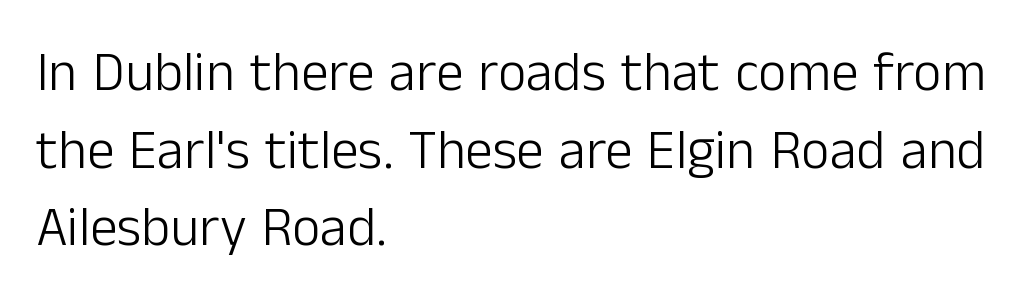
The image shows 55 px light sans-serif type, upright; set left-aligned, normal line spacing (1.41x), normal letter spacing, not underlined; low stroke contrast and a medium x-height.
